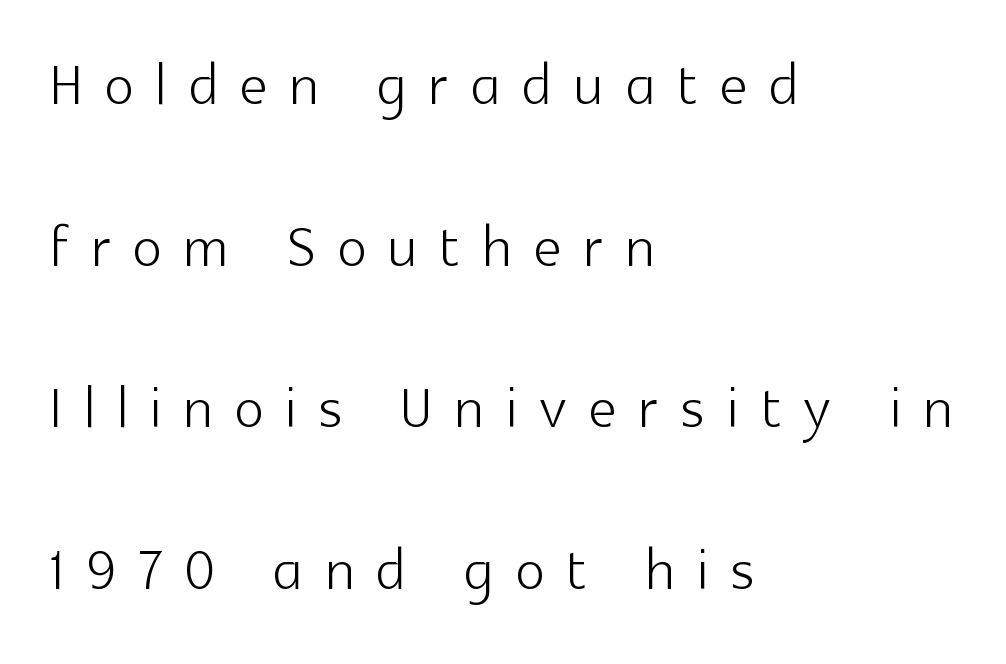
Lines of text with bare space underneath. Do the characters align in a grid? No, the font is proportional. Stroke thickness stays within the range of a standard reading face or lighter. The tracking reads as deliberately expanded to a designer's eye.
